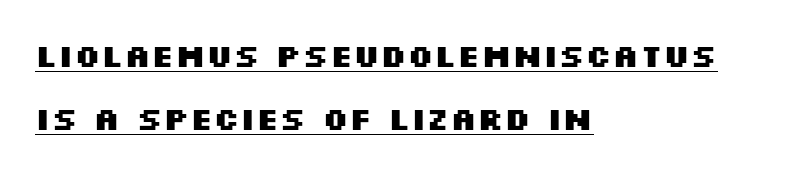
{"serif": "no", "italic": "no", "bold": "yes", "weight": "heavy", "width": "wide", "stroke_contrast": "medium", "x_height": "large", "monospaced": "no", "underline": "yes", "align": "left", "line_spacing": "loose", "line_spacing_ratio": 2.02, "letter_spacing": "normal", "letter_spacing_em": 0.0, "glyph_px": 31}
